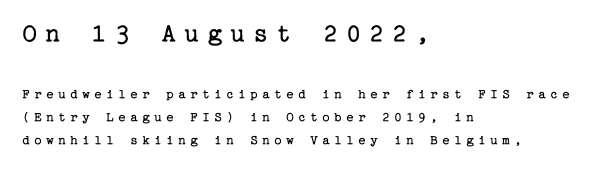
A light-to-regular cut is what we see here. The passage shown has open, widely tracked lettering throughout. Leading: standard. Typesetter's note — upper block bumped up in size, lower block left smaller.
